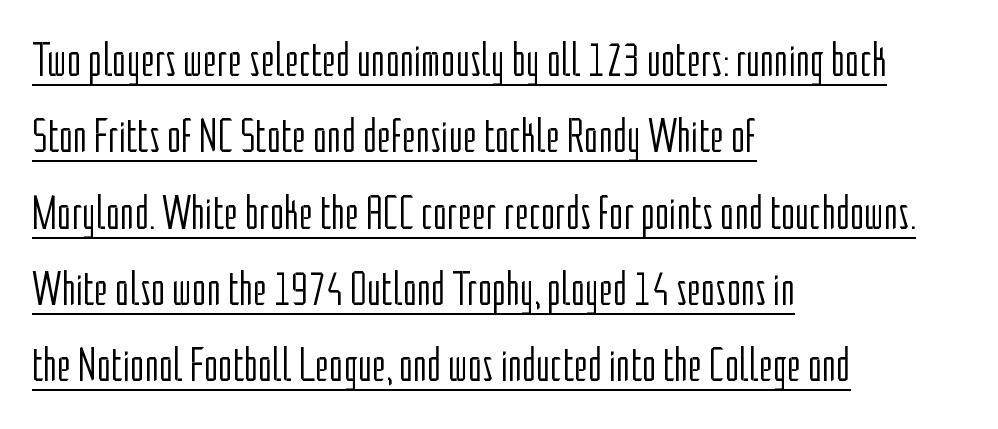
Q: Is the text bold? A: No.
Q: Is the text italic (slanted)? A: No, it is upright.
Q: Is the typeface a serif or a sans-serif typeface? A: Sans-serif.
Q: Is the text underlined? A: Yes.
Q: How is the paragraph aligned? A: Left-aligned.
Q: Is the spacing between letters normal or unusually wide? A: Normal.
Q: Is the spacing between lines tight, normal or loose? A: Normal.
Q: Width (condensed, normal, or wide)? A: Condensed.
Q: Stroke contrast? A: Low.
Q: x-height? A: Medium.
Q: Monospaced? A: No.
